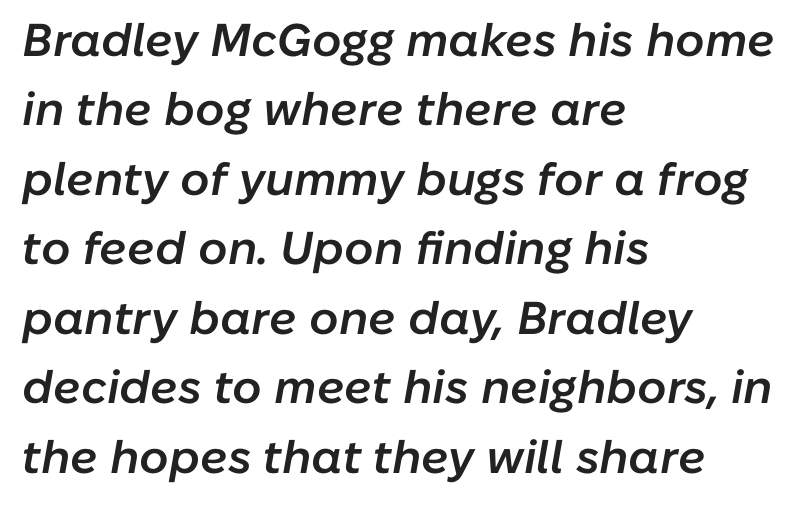
{"italic": "yes", "lean": "right", "slant_degrees": 10, "bold": "semi", "weight": "semibold", "width": "normal", "stroke_contrast": "low", "x_height": "medium", "monospaced": "no", "underline": "no", "align": "left", "line_spacing": "normal", "line_spacing_ratio": 1.51, "letter_spacing": "normal", "letter_spacing_em": 0.0, "glyph_px": 46}
